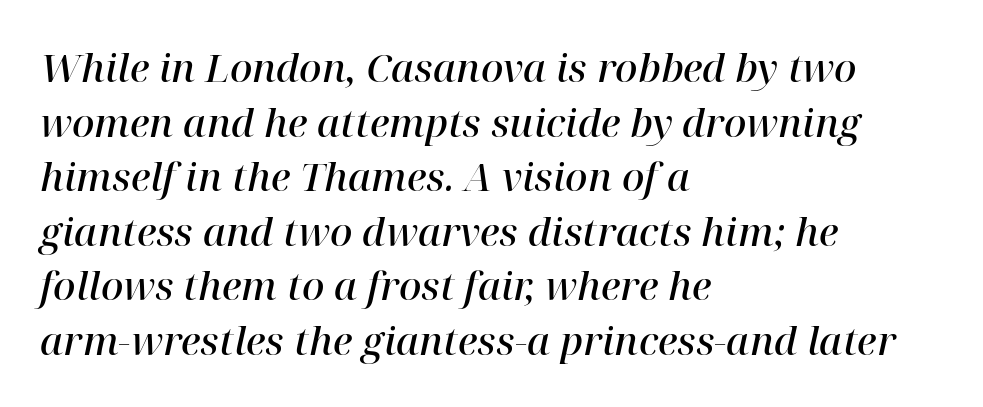
Q: Is the text bold? A: Semi-bold.
Q: Is the text italic (slanted)? A: Yes, it leans right by about 12 degrees.
Q: Is the typeface a serif or a sans-serif typeface? A: Serif.
Q: Is the text underlined? A: No.
Q: How is the paragraph aligned? A: Left-aligned.
Q: Is the spacing between letters normal or unusually wide? A: Normal.
Q: Is the spacing between lines tight, normal or loose? A: Normal.
Q: Width (condensed, normal, or wide)? A: Normal.
Q: Stroke contrast? A: High.
Q: x-height? A: Medium.
Q: Monospaced? A: No.
